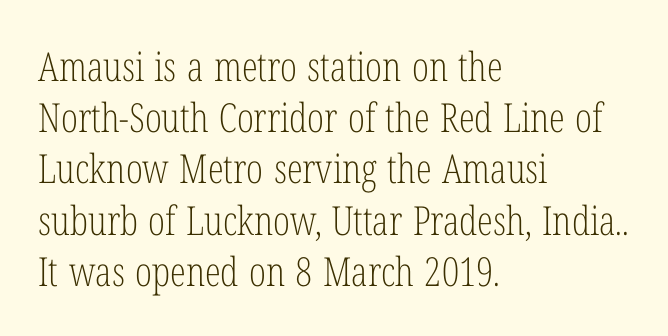
Q: Is the text bold? A: No.
Q: Is the text italic (slanted)? A: No, it is upright.
Q: Is the typeface a serif or a sans-serif typeface? A: Serif.
Q: Is the text underlined? A: No.
Q: How is the paragraph aligned? A: Left-aligned.
Q: Is the spacing between letters normal or unusually wide? A: Normal.
Q: Is the spacing between lines tight, normal or loose? A: Normal.
Q: Width (condensed, normal, or wide)? A: Condensed.
Q: Stroke contrast? A: Low.
Q: x-height? A: Medium.
Q: Monospaced? A: No.
